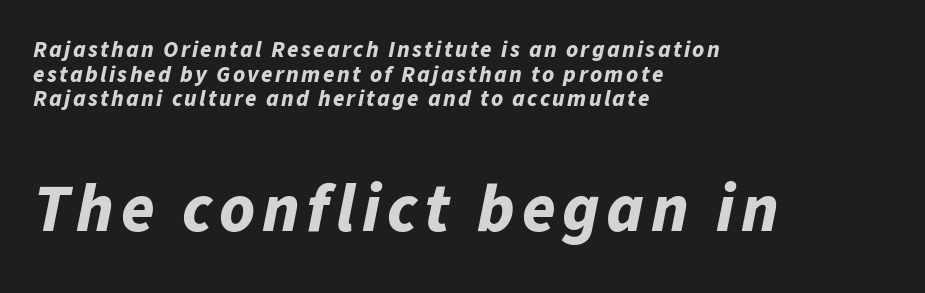
The image shows 68 px bold type, italic (leaning right); set left-aligned, tight line spacing (1.07x), not underlined; the second (bottom) block is 2.96x larger; low stroke contrast and a medium x-height.
